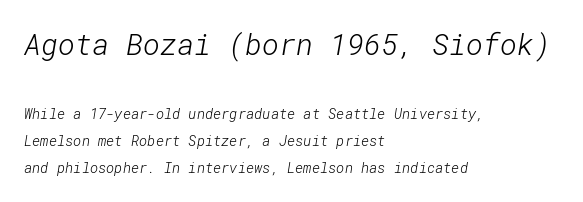
The image shows 29 px light sans-serif type; set left-aligned, loose line spacing (1.95x), normal letter spacing, not underlined; the first (top) block is 2.07x larger; low stroke contrast and a medium x-height.
